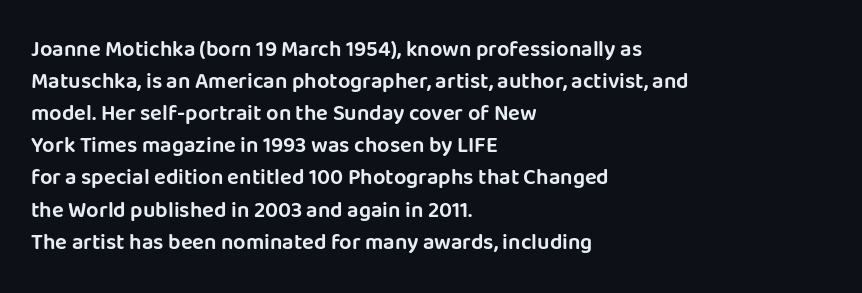
These lines were composed using upright roman letters. If you drew a ruler down the left edge, every line would touch it. In terms of leading, this rendering sits right in the middle. These lines keep a tight, regular rhythm from letter to letter. The glyphs are unaccompanied by any horizontal stroke below them.
